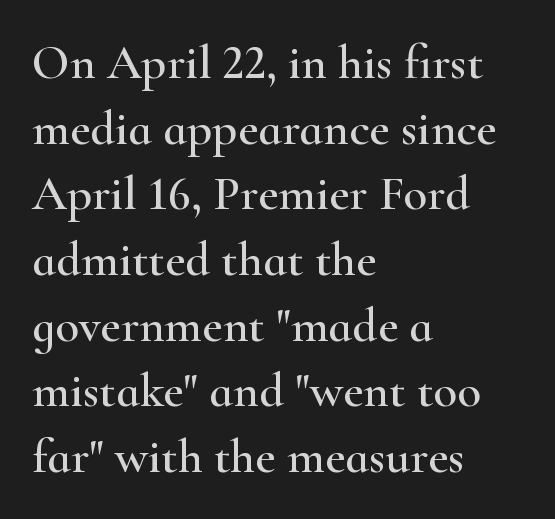
Layout note: lines flush left. The letters advance in unequal steps, a hallmark of proportional type. Posture: vertical. The tracking reads as untouched default to a designer's eye. The lines sit at an ordinary, default distance from one another. Each row of text sits above clean, open space.
